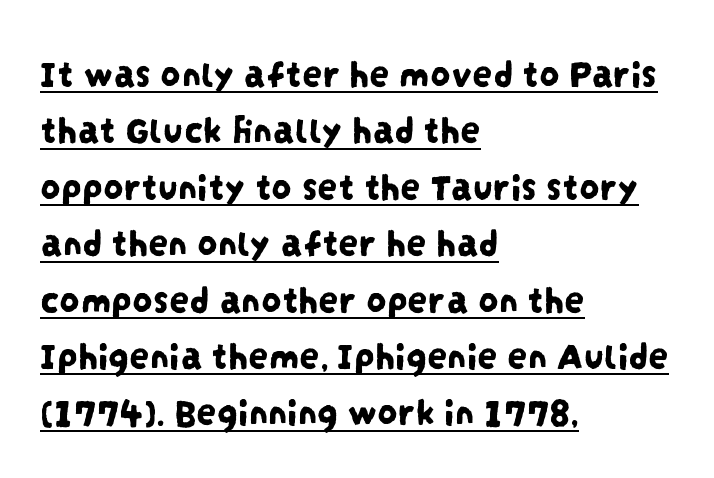
You can tell from the bare stems that sans-serif type was used. Reading down the column, the eye jumps a familiar distance to each next line. The letterforms sit shoulder to shoulder at normal distance. The glyphs are accompanied by a horizontal stroke just below them. Line starts are locked; line ends wander. Looks like regular typesetting: each glyph gets only the width it needs.
